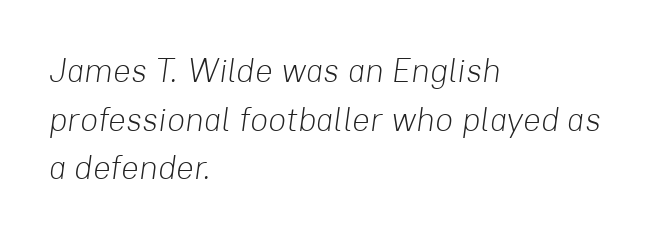
Regarding leading, the lines here are spaced in the standard way. Stems here are at most as thick as an everyday book face. These lines stack with their left ends in a neat column. Descender tails drop into unmarked territory. This sample has the flowing, uneven cadence of proportional lettering.
